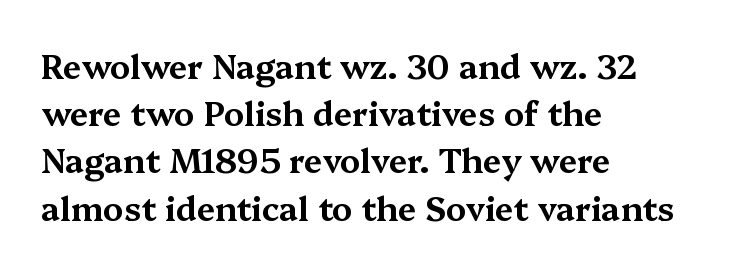
Students, note that the glyphs here touch the page at normal intervals. The letters advance in unequal steps, a hallmark of proportional type. Summary of vertical rhythm: regular, with standard interline spacing. A bare baseline throughout the passage. Alignment: flush left. Designer's note — italics off, roman on.
